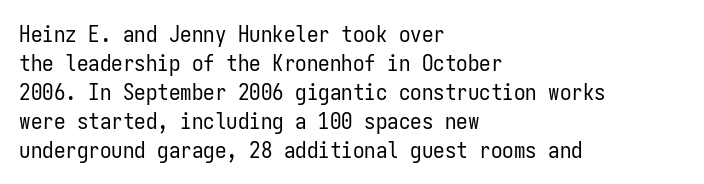
A typesetter would call this zero additional tracking. If you drew a line through each stem, it would be perfectly vertical. This block has exactly the height ordinary leading produces. Teacher's note: observe the even left margin — that is flush-left alignment. The area under the type is left untouched. This is not heavy type; no bold has been used.
